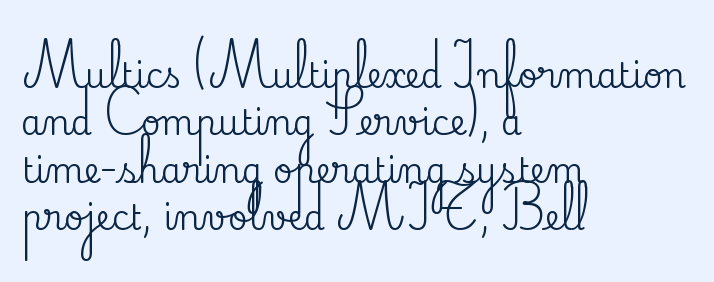
This rendering employs a face with finishing strokes, i.e., a serif. Character widths vary here, with narrow letters taking less room than wide ones. The space beneath each line is pristine and unruled. Nope, not italic — everything's standing straight. Here the glyphs are tracked normally, forming tight word shapes. Teacher's note: observe the even left margin — that is flush-left alignment.
